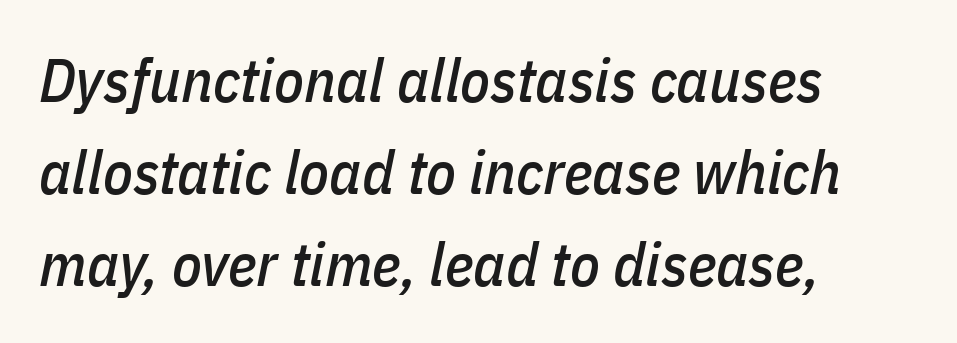
The image shows 61 px condensed type, italic (leaning right); set left-aligned, normal line spacing (1.51x), normal letter spacing, not underlined; low stroke contrast and a medium x-height.
